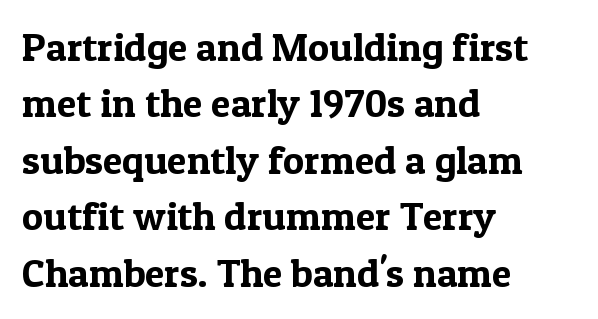
The passage shown is typed in a proportional face where columns would drift. Upright lettering throughout. Decoration check: the copy has no underline. Are there feet on the stems? There are — it's a serif. Notice how the passage keeps a crisp vertical edge on the left only. A typesetter would call this zero additional tracking.
